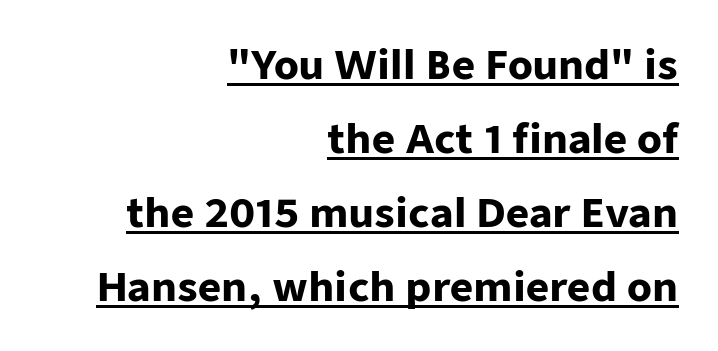
{"serif": "no", "italic": "no", "bold": "yes", "weight": "heavy", "width": "normal", "stroke_contrast": "low", "x_height": "medium", "monospaced": "no", "underline": "yes", "align": "right", "line_spacing_ratio": 1.85, "letter_spacing": "normal", "letter_spacing_em": 0.0, "glyph_px": 40}
